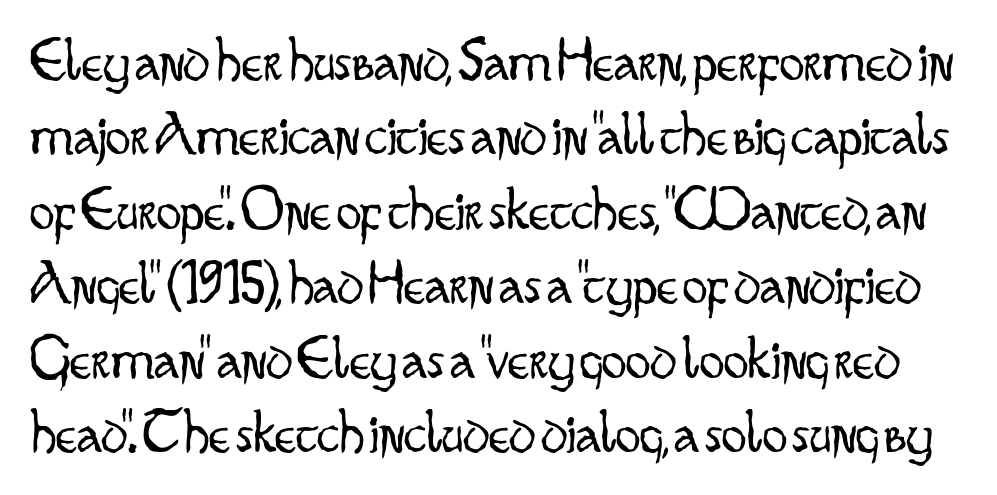
Q: Is the text bold? A: No.
Q: Is the text italic (slanted)? A: No, it is upright.
Q: Is the typeface a serif or a sans-serif typeface? A: Sans-serif.
Q: Is the text underlined? A: No.
Q: Is the spacing between letters normal or unusually wide? A: Normal.
Q: Width (condensed, normal, or wide)? A: Condensed.
Q: Stroke contrast? A: Low.
Q: x-height? A: Small.
Q: Monospaced? A: No.
